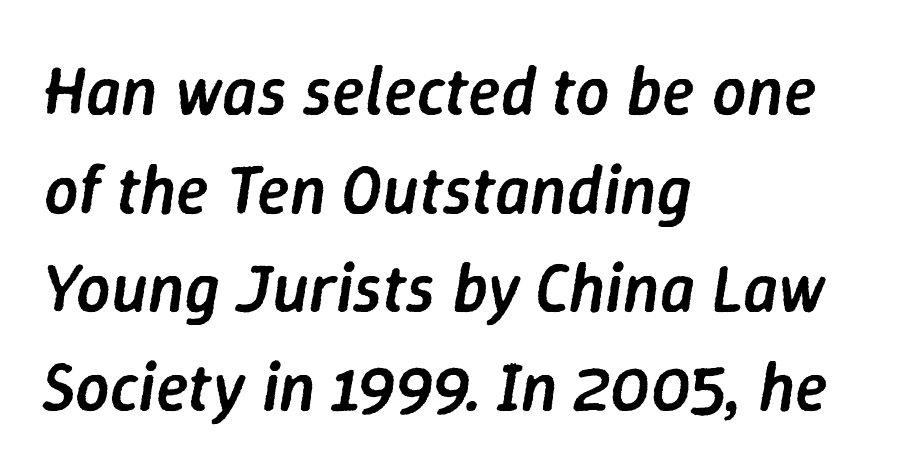
Q: Is the text bold? A: Semi-bold.
Q: Is the text italic (slanted)? A: Yes, it leans right by about 9 degrees.
Q: Is the text underlined? A: No.
Q: How is the paragraph aligned? A: Left-aligned.
Q: Is the spacing between letters normal or unusually wide? A: Normal.
Q: Is the spacing between lines tight, normal or loose? A: Normal.
Q: Width (condensed, normal, or wide)? A: Normal.
Q: Stroke contrast? A: Low.
Q: x-height? A: Medium.
Q: Monospaced? A: No.
